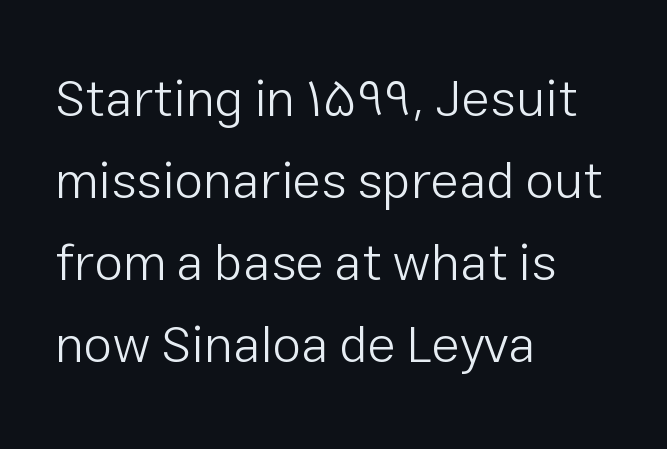
{"serif": "no", "italic": "no", "bold": "no", "weight": "light", "width": "normal", "stroke_contrast": "low", "x_height": "medium", "monospaced": "no", "underline": "no", "align": "left", "line_spacing": "normal", "line_spacing_ratio": 1.58, "letter_spacing": "normal", "letter_spacing_em": 0.0, "glyph_px": 52}
